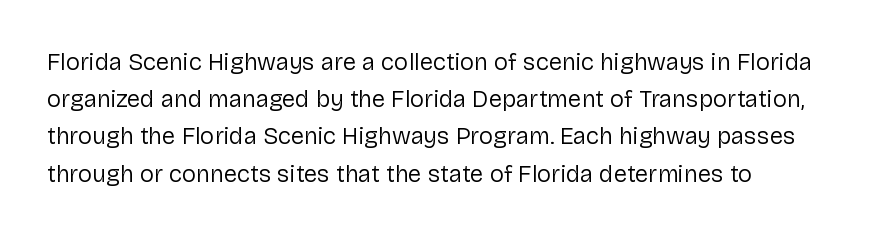
Ordinary non-slanted type is in use. This sample uses plain, unmodified letter spacing. Has an underline been added? It has not. The designer left line spacing at the default. The cut favours lightness, reaching ordinary text weight at its darkest. Layout note: lines flush left.
